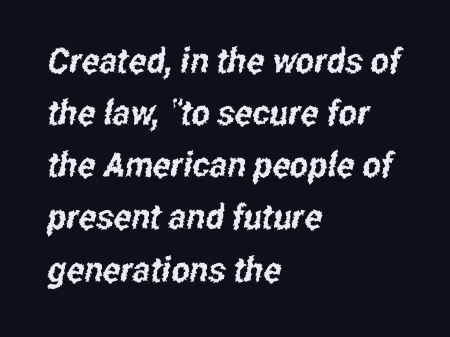
{"serif": "no", "width": "condensed", "stroke_contrast": "low", "x_height": "medium", "monospaced": "no", "underline": "no", "align": "left", "line_spacing": "normal", "line_spacing_ratio": 1.49, "letter_spacing": "normal", "letter_spacing_em": 0.0, "glyph_px": 35}
